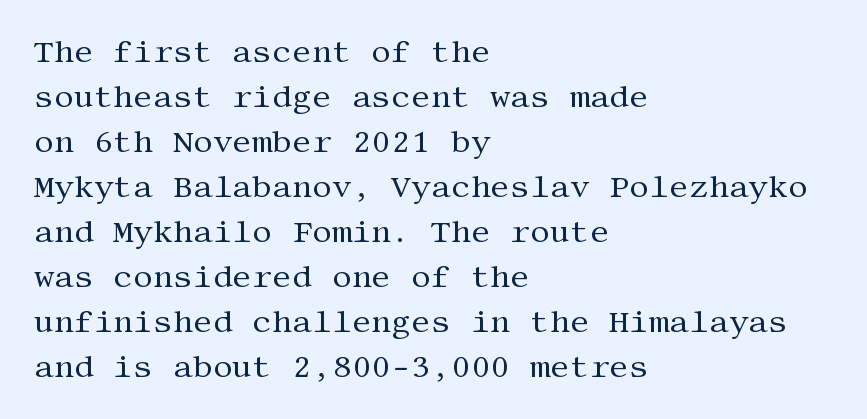
Q: Is the text bold? A: No.
Q: Is the text italic (slanted)? A: No, it is upright.
Q: Is the typeface a serif or a sans-serif typeface? A: Serif.
Q: Is the text underlined? A: No.
Q: How is the paragraph aligned? A: Left-aligned.
Q: Is the spacing between letters normal or unusually wide? A: Normal.
Q: Is the spacing between lines tight, normal or loose? A: Normal.
Q: Width (condensed, normal, or wide)? A: Normal.
Q: Stroke contrast? A: Medium.
Q: x-height? A: Large.
